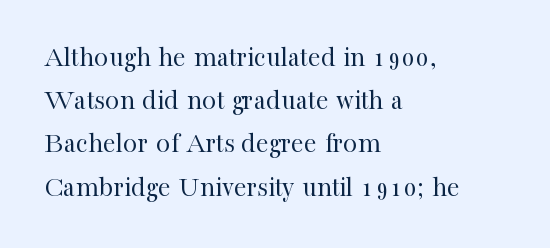
Q: Is the text bold? A: No.
Q: Is the text italic (slanted)? A: No, it is upright.
Q: Is the typeface a serif or a sans-serif typeface? A: Serif.
Q: Is the text underlined? A: No.
Q: How is the paragraph aligned? A: Left-aligned.
Q: Is the spacing between letters normal or unusually wide? A: Normal.
Q: Is the spacing between lines tight, normal or loose? A: Normal.
Q: Width (condensed, normal, or wide)? A: Normal.
Q: Stroke contrast? A: High.
Q: x-height? A: Medium.
Q: Monospaced? A: No.
